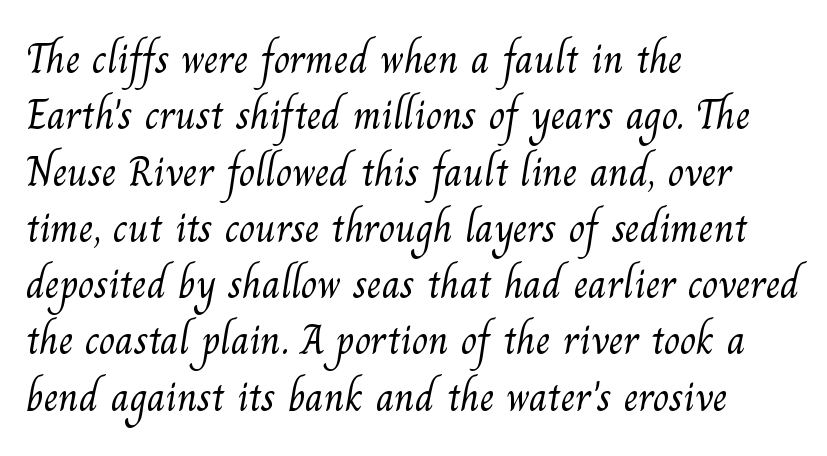
{"serif": "yes", "bold": "no", "weight": "light", "width": "normal", "stroke_contrast": "medium", "x_height": "small", "monospaced": "no", "underline": "no", "align": "left", "line_spacing": "normal", "line_spacing_ratio": 1.34, "letter_spacing": "normal", "letter_spacing_em": 0.0, "glyph_px": 42}
